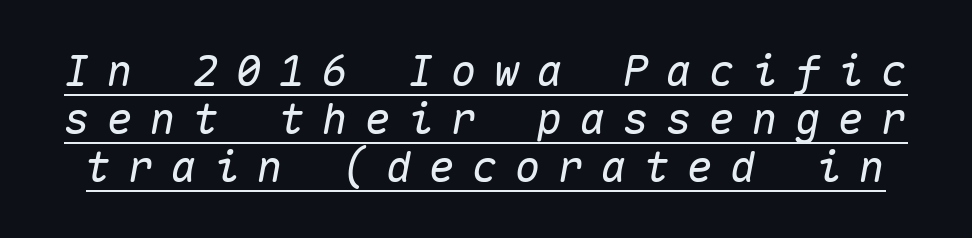
Rows of type sit shoulder to shoulder in the vertical direction. The passage shown leans; its letterforms are oblique. Between one letter and the next there's a generous, obvious gap. The specimen includes a rule beneath the text block's lines. Think of a typewriter: that constant character pitch is what you see here.
